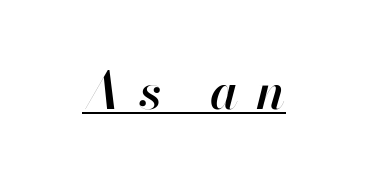
Set as a demibold, roughly 600 on the weight scale. Words appear elongated and porous because spacing is wide. The glyphs look as if they've been sheared to an angle. Do the characters align in a grid? No, the font is proportional. Notice how a bar underscores the lettering throughout.
